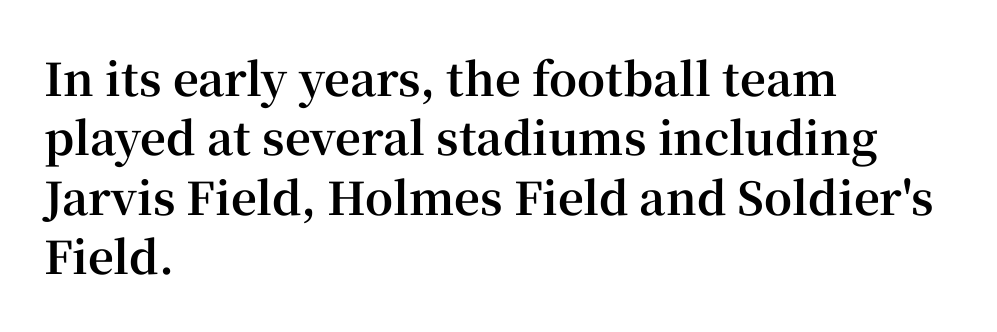
The image shows 45 px bold serif type, upright; set left-aligned, normal line spacing (1.32x), normal letter spacing, not underlined; high stroke contrast and a medium x-height.
